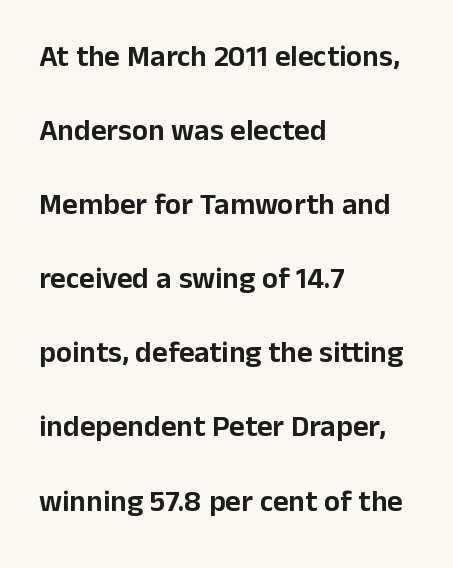
{"serif": "no", "italic": "no", "width": "normal", "stroke_contrast": "low", "x_height": "medium", "monospaced": "no", "underline": "no", "align": "left", "line_spacing": "loose", "line_spacing_ratio": 2.47, "letter_spacing": "normal", "letter_spacing_em": 0.0, "glyph_px": 30}
